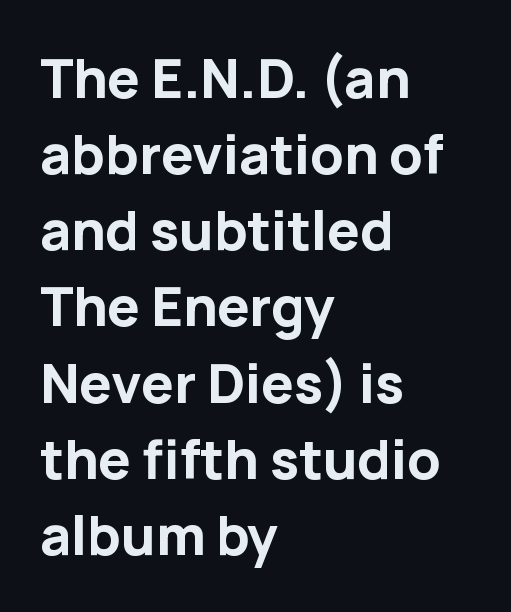
The image shows 54 px bold sans-serif type, upright; set left-aligned, normal line spacing (1.41x), normal letter spacing, not underlined; low stroke contrast and a medium x-height.
